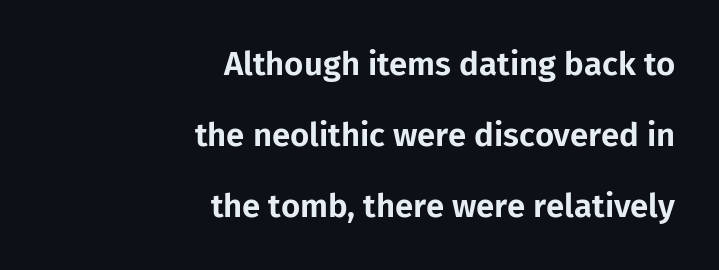
Q: Is the text italic (slanted)? A: No, it is upright.
Q: Is the typeface a serif or a sans-serif typeface? A: Sans-serif.
Q: Is the text underlined? A: No.
Q: How is the paragraph aligned? A: Right-aligned.
Q: Is the spacing between letters normal or unusually wide? A: Normal.
Q: Is the spacing between lines tight, normal or loose? A: Loose.
Q: Width (condensed, normal, or wide)? A: Normal.
Q: Stroke contrast? A: Low.
Q: x-height? A: Medium.
Q: Monospaced? A: No.
